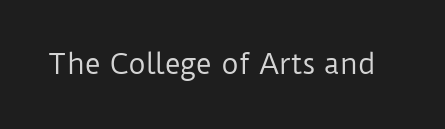
Q: Is the text bold? A: No.
Q: Is the text italic (slanted)? A: No, it is upright.
Q: Is the text underlined? A: No.
Q: Is the spacing between letters normal or unusually wide? A: Normal.
